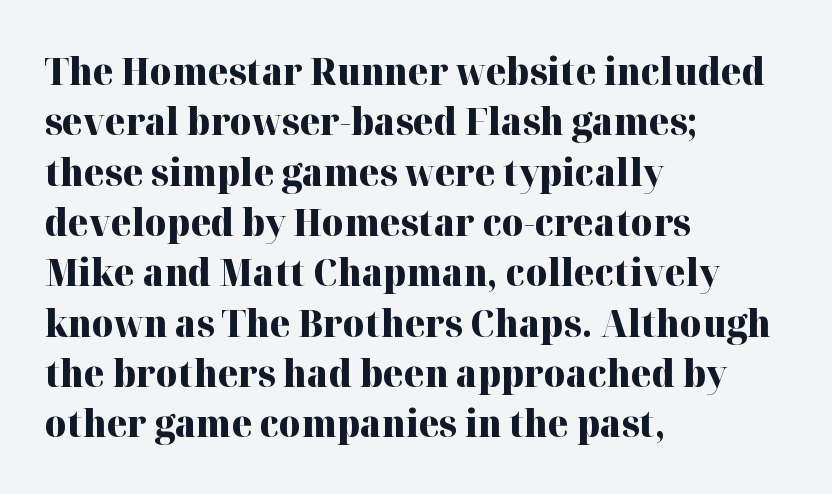
The paragraph shown leans on its left margin. Nothing unusual about the tracking: characters are spaced as the font intends. I'd call this a serif setting — the letters wear small feet. The face used here is proportionally spaced, like ordinary book or web type. In terms of posture, this sample is upright. Honestly, the row spacing looks completely unremarkable.
